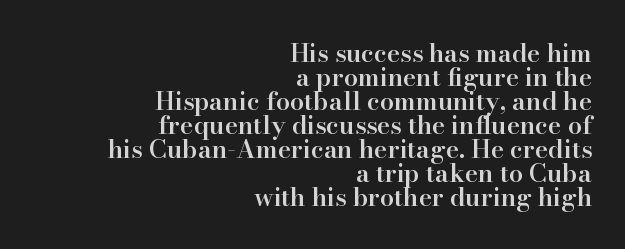
The image shows 25 px text type, upright; set right-aligned, tight line spacing (0.96x), normal letter spacing, not underlined.
